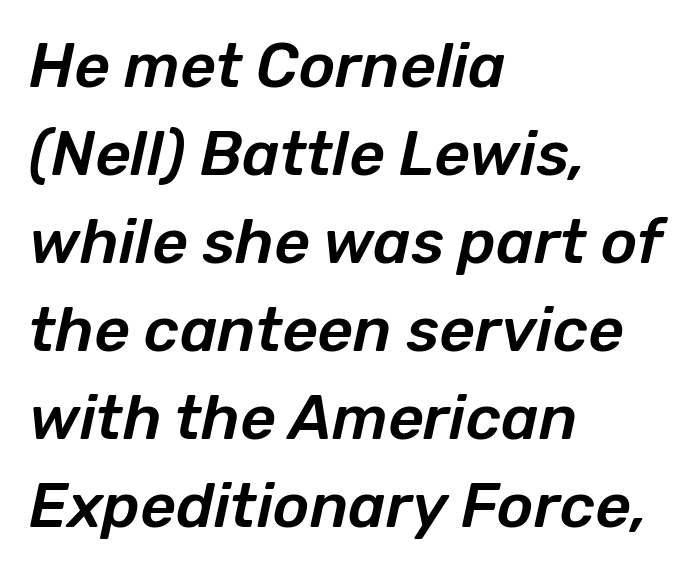
Q: Is the text italic (slanted)? A: Yes, it leans right by about 12 degrees.
Q: Is the text underlined? A: No.
Q: How is the paragraph aligned? A: Left-aligned.
Q: Is the spacing between letters normal or unusually wide? A: Normal.
Q: Is the spacing between lines tight, normal or loose? A: Normal.
Q: Width (condensed, normal, or wide)? A: Normal.
Q: Stroke contrast? A: Low.
Q: x-height? A: Medium.
Q: Monospaced? A: No.
